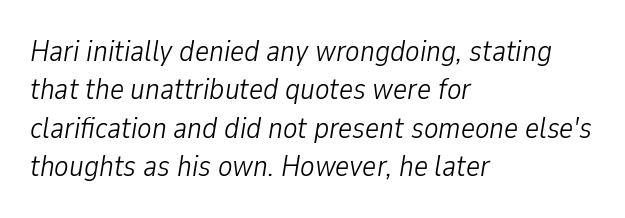
Does the lettering tilt? It does — this is italic. The rendering keeps characters at their native spacing. Layout note: lines flush left. The font is comparable to plain body text, perhaps lighter.
